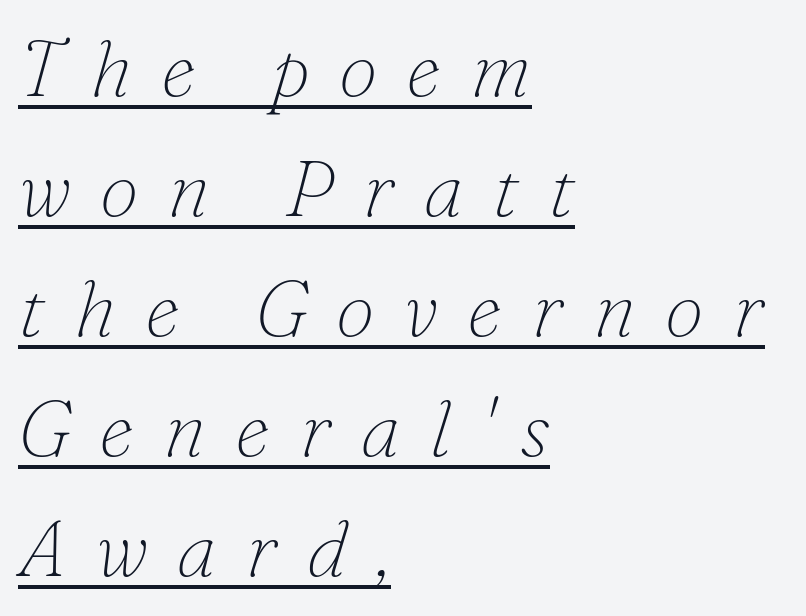
The image shows 79 px thin serif type, italic (leaning right); set left-aligned, normal line spacing (1.52x), unusually wide letter spacing (+0.37 em), underlined; low stroke contrast and a small x-height.
